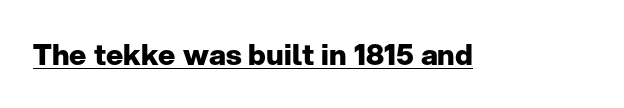
{"serif": "no", "italic": "no", "bold": "yes", "weight": "heavy", "width": "normal", "stroke_contrast": "low", "x_height": "medium", "monospaced": "no", "underline": "yes", "letter_spacing": "normal", "letter_spacing_em": 0.0, "glyph_px": 29}
